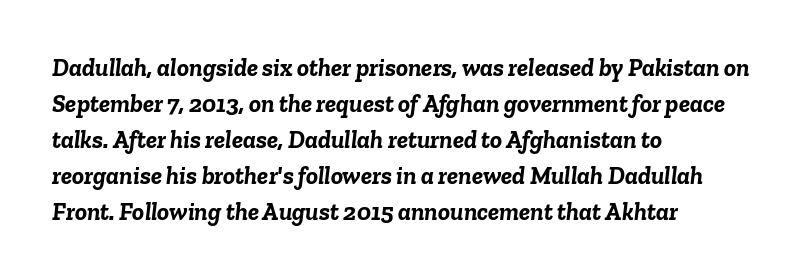
{"italic": "yes", "lean": "right", "slant_degrees": 6, "bold": "yes", "underline": "no", "align": "left", "line_spacing": "normal", "line_spacing_ratio": 1.44, "letter_spacing": "normal", "letter_spacing_em": 0.0, "glyph_px": 25}
